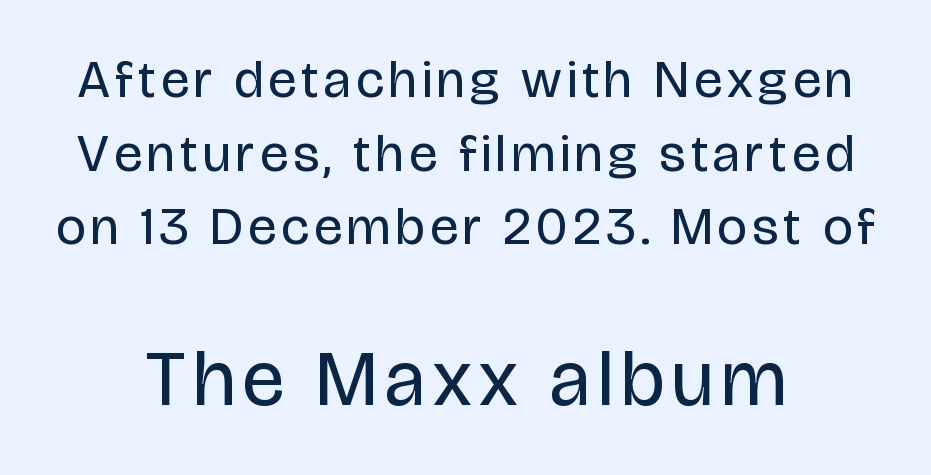
Notice how descenders clear the ascenders below comfortably — that's standard leading. Weight class: somewhere from thin through regular. Which of the two is more prominent by size? The second, at the bottom. Varying glyph widths throughout — classic text-font behaviour.
